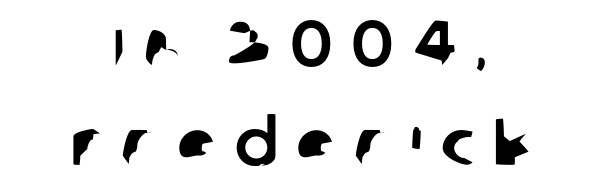
Q: Is the typeface a serif or a sans-serif typeface? A: Sans-serif.
Q: Is the text underlined? A: No.
Q: How is the paragraph aligned? A: Centered.
Q: Is the spacing between letters normal or unusually wide? A: Unusually wide.
Q: Is the spacing between lines tight, normal or loose? A: Normal.
Q: Width (condensed, normal, or wide)? A: Normal.
Q: Stroke contrast? A: Low.
Q: x-height? A: Large.
Q: Monospaced? A: No.
